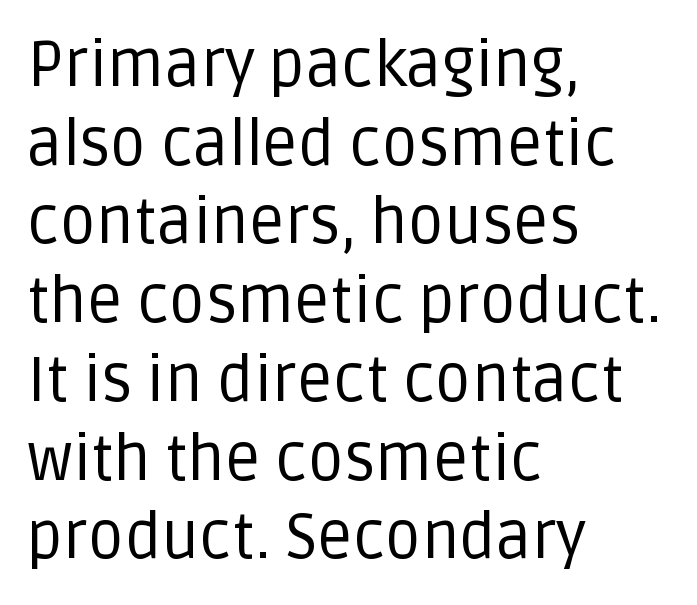
No letter is thick-stroked: the sample isn't bold. Is this a fixed-width face? No — the glyphs have proportional, varying widths. The rows are spaced the way most documents space them. These lines keep a tight, regular rhythm from letter to letter.
